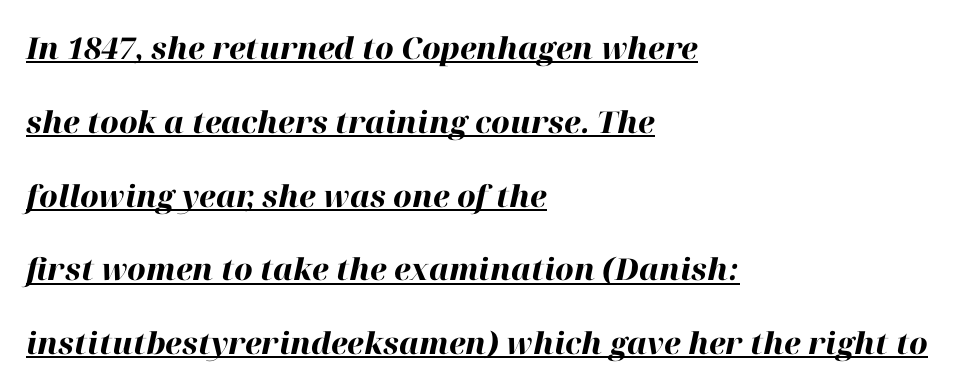
Glyph-to-glyph distance matches everyday printed text. Spacing verdict: proportional, widths tailored to each character. The rendering applies a slant to the glyphs. Look at the stroke-to-counter ratio: heavy, a bold.
